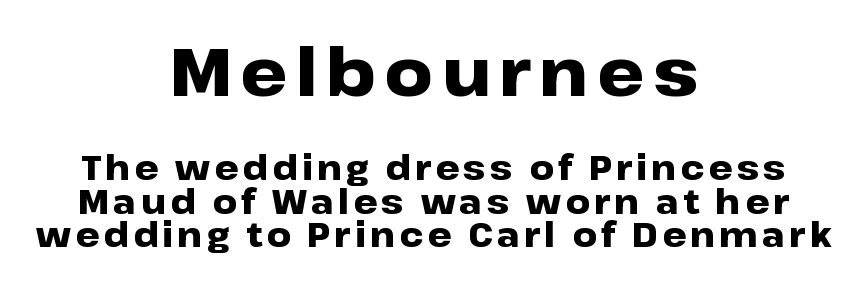
This block would grow much taller if given ordinary leading; it's compressed now. Caption: multi-line text, centered on the measure. The rendering uses a bold face; every stroke is thick and dark. A sans-serif font was chosen for this passage.
